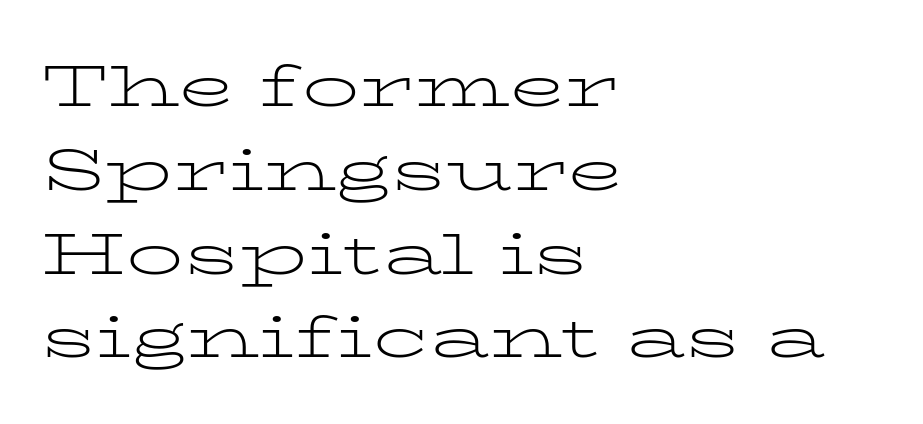
The type family on display is of the serif kind. This block has exactly the height ordinary leading produces. Horizontally, the lines are justified to the leading edge only. The face used here is proportionally spaced, like ordinary book or web type. Clear beneath every line of the passage.
